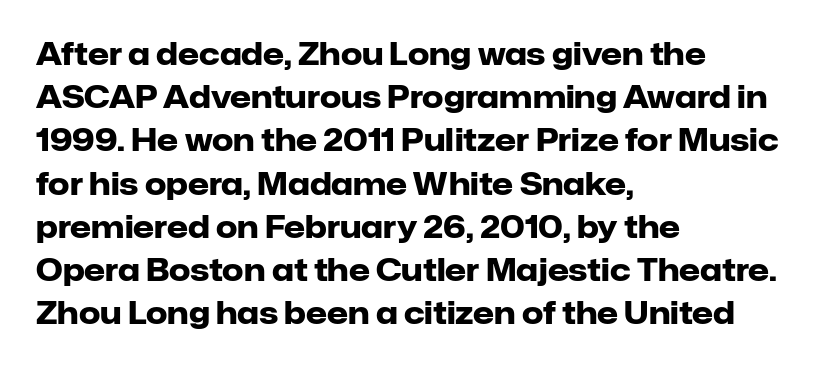
{"serif": "no", "italic": "no", "bold": "yes", "weight": "heavy", "width": "normal", "stroke_contrast": "low", "x_height": "medium", "monospaced": "no", "underline": "no", "align": "left", "line_spacing": "normal", "line_spacing_ratio": 1.44, "letter_spacing": "normal", "letter_spacing_em": 0.0, "glyph_px": 30}
